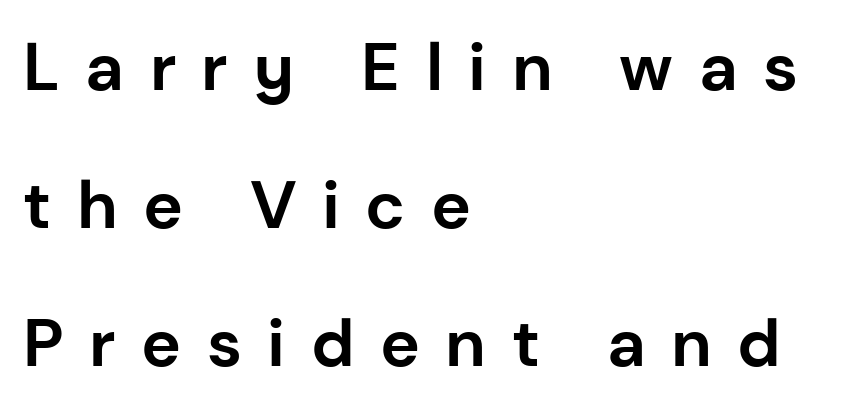
{"serif": "no", "italic": "no", "bold": "yes", "weight": "bold", "width": "normal", "stroke_contrast": "low", "x_height": "medium", "monospaced": "no", "underline": "no", "align": "left", "line_spacing": "loose", "line_spacing_ratio": 2.06, "letter_spacing": "wide", "letter_spacing_em": 0.38, "glyph_px": 67}
